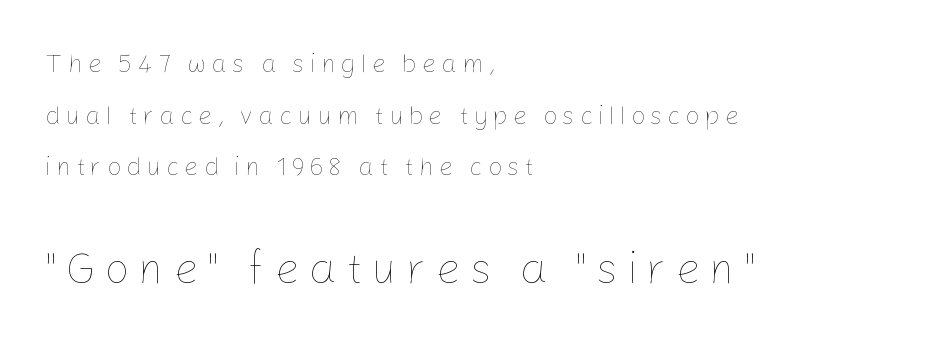
{"italic": "no", "bold": "no", "weight": "thin", "width": "normal", "stroke_contrast": "low", "x_height": "medium", "monospaced": "no", "underline": "no", "align": "left", "line_spacing": "loose", "line_spacing_ratio": 2.07, "letter_spacing": "wide", "letter_spacing_em": 0.2, "larger_block": "second", "size_ratio": 1.76, "glyph_px": 44}
